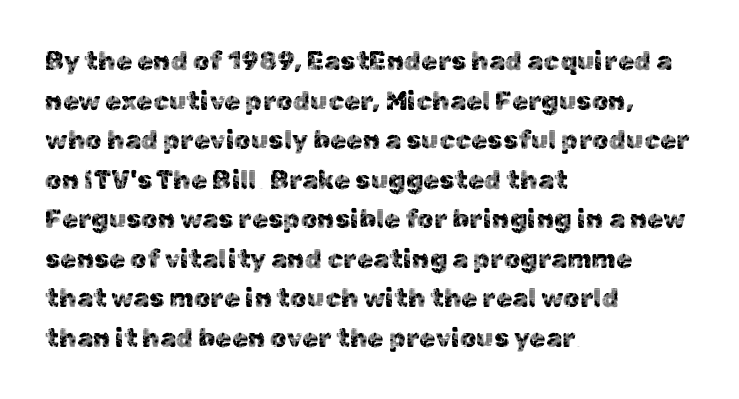
{"italic": "no", "underline": "no", "align": "left", "line_spacing": "normal", "line_spacing_ratio": 1.52, "letter_spacing": "normal", "letter_spacing_em": 0.0, "glyph_px": 26}
